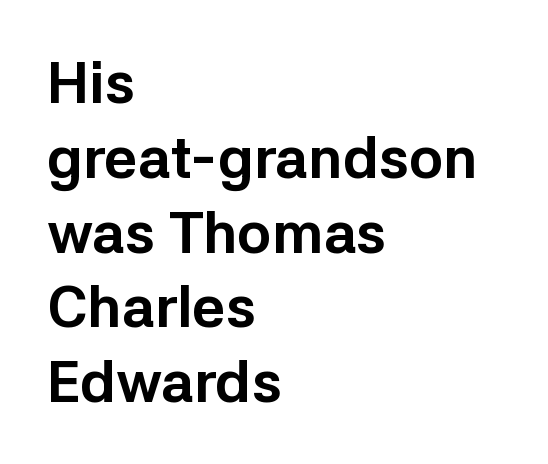
Descenders hang freely into open space. Vertically, the passage feels balanced, rows spaced as you'd expect. Type style note: lacks serifs. On the weight axis this lands at bold, roughly 700.
